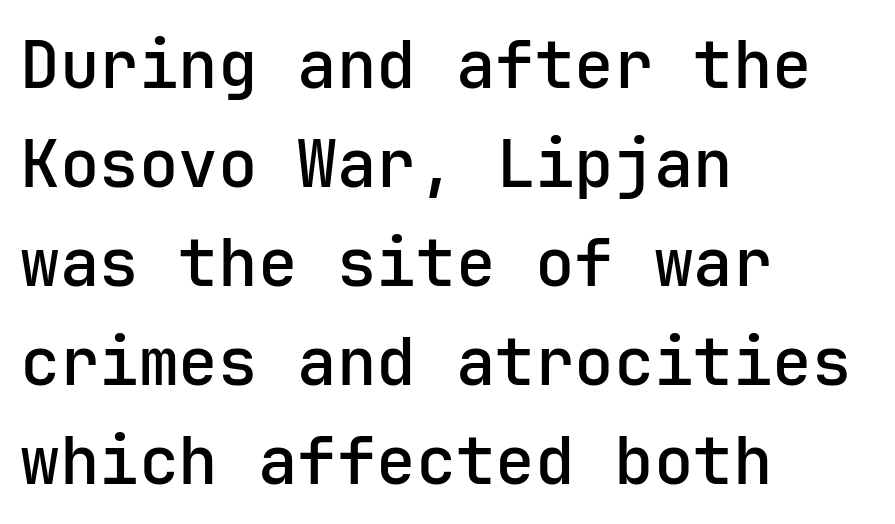
The type sits square on the baseline with zero lean. Each glyph is drawn with semibold strokes, heavier than normal yet not fully bold. Regarding leading, the lines here are spaced in the standard way. Check where the strokes stop: nothing finishes them off — pure sans. Decoration check: the copy has no underline.
